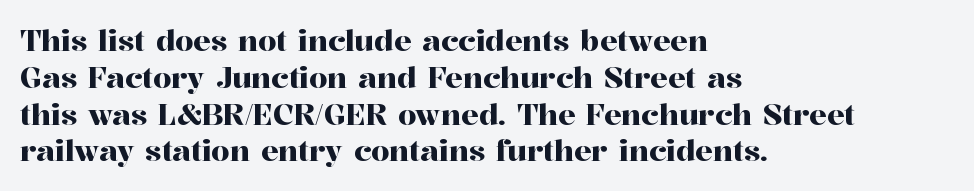
The image shows 29 px serif type, upright; set left-aligned, normal line spacing (1.27x), normal letter spacing, not underlined; high stroke contrast and a medium x-height.
